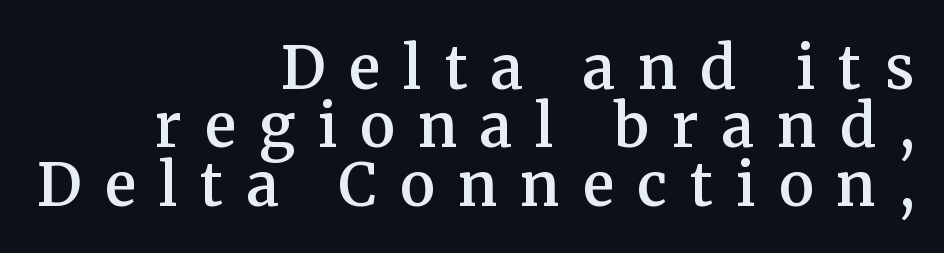
Stroke thickness is moderately raised; the sample reads as semibold. Character widths vary here, with narrow letters taking less room than wide ones. One-word summary of the alignment: right. Small tapered or slab feet sit at the stroke ends, so this counts as serif.
